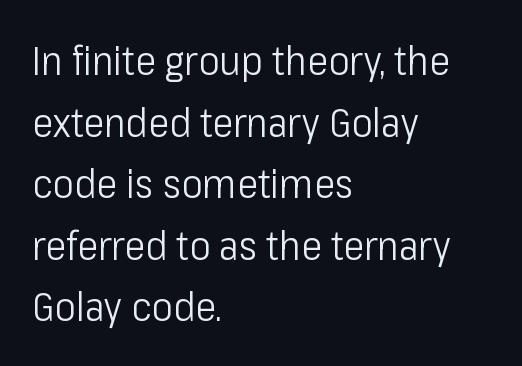
{"serif": "no", "italic": "no", "bold": "no", "weight": "light", "width": "condensed", "stroke_contrast": "low", "x_height": "medium", "monospaced": "no", "underline": "no", "align": "left", "line_spacing": "normal", "line_spacing_ratio": 1.54, "letter_spacing": "normal", "letter_spacing_em": 0.0, "glyph_px": 40}
